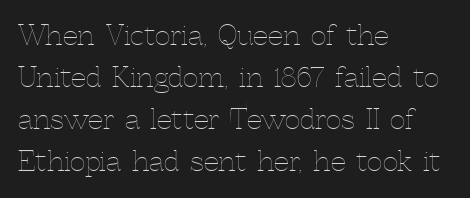
Q: Is the text bold? A: No.
Q: Is the text italic (slanted)? A: No, it is upright.
Q: Is the text underlined? A: No.
Q: How is the paragraph aligned? A: Left-aligned.
Q: Is the spacing between letters normal or unusually wide? A: Normal.
Q: Is the spacing between lines tight, normal or loose? A: Normal.
